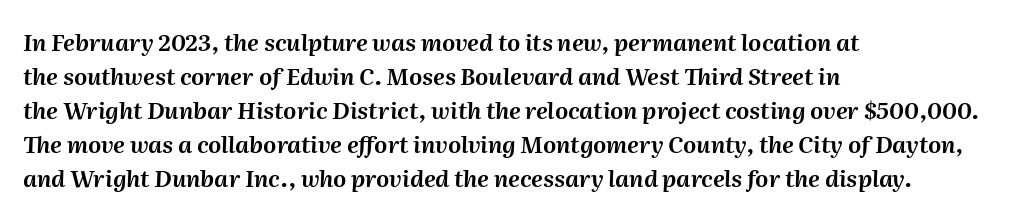
The image shows 23 px text type, italic (leaning right); set left-aligned, normal line spacing (1.48x), normal letter spacing, not underlined.
